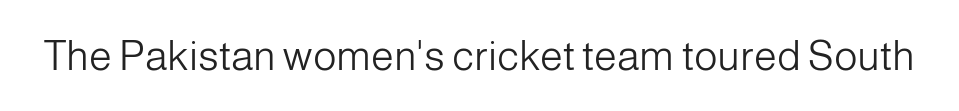
I'd call this a sans setting — the letters go barefoot. The zone under the glyphs is completely vacant. No chunkiness to these letters — they're not bold. The rendering uses natural spacing where letterforms have individual widths. You can tell it's not italic because the verticals are truly vertical. Tracking value appears to be zero — textbook default spacing.
